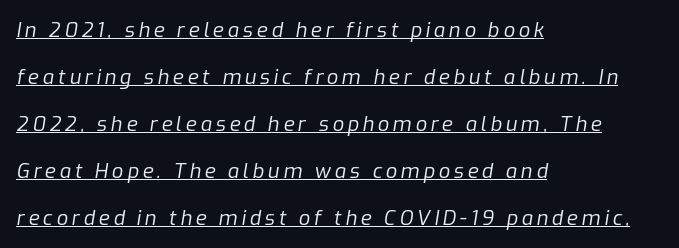
Q: Is the text bold? A: No.
Q: Is the text italic (slanted)? A: Yes, it leans right by about 9 degrees.
Q: Is the text underlined? A: Yes.
Q: How is the paragraph aligned? A: Left-aligned.
Q: Is the spacing between lines tight, normal or loose? A: Loose.
